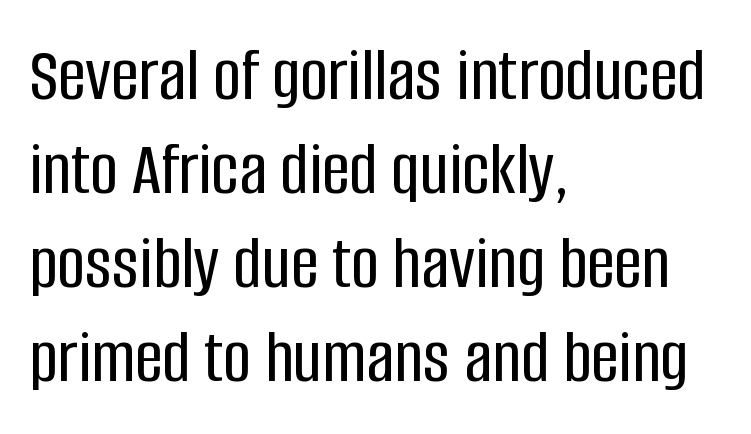
Anything drawn beneath the words? Only blank space. A typesetter would label this face a sans. Notice how the passage keeps a crisp vertical edge on the left only. Notice how the stems are strictly vertical — no italics here. The rendering uses natural spacing where letterforms have individual widths.
